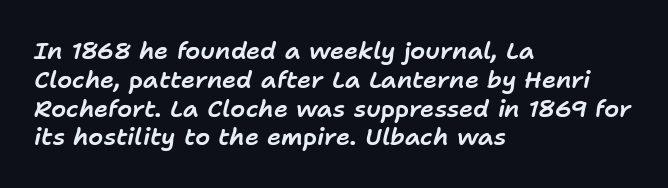
The image shows 24 px text type, italic (leaning right); set left-aligned, line spacing 1.2x, normal letter spacing, not underlined.
